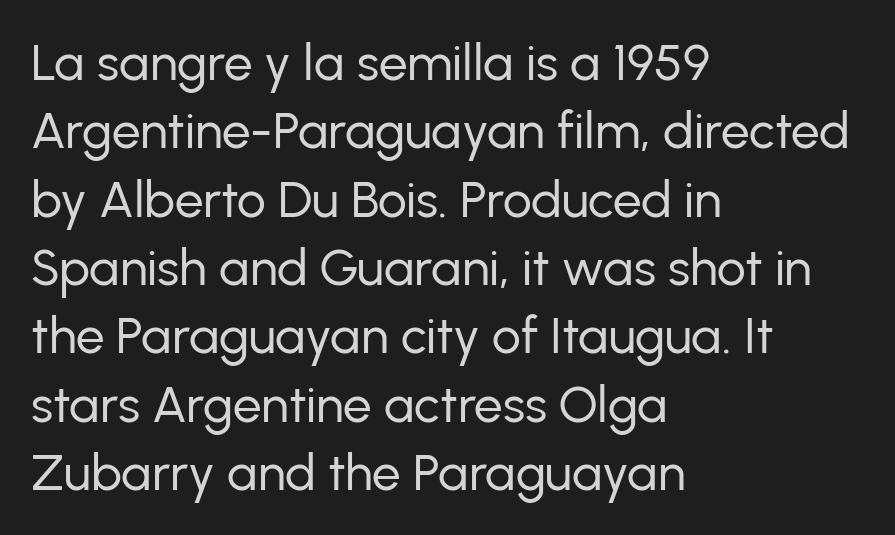
Default kerning and tracking; the words read as compact shapes. This block has exactly the height ordinary leading produces. The letters stand straight up with perfectly vertical stems. Does the copy run flush right? No — it runs flush left. The rendering uses natural spacing where letterforms have individual widths.
